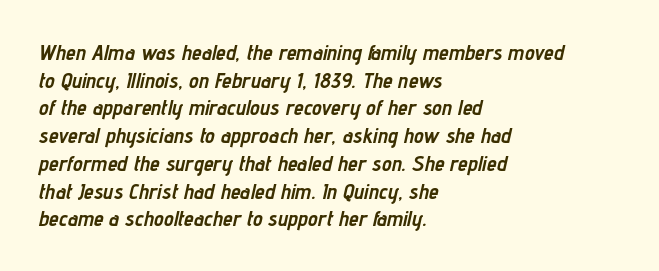
The image shows 22 px bold type, italic (leaning right); set left-aligned, normal line spacing (1.26x), normal letter spacing, not underlined.
